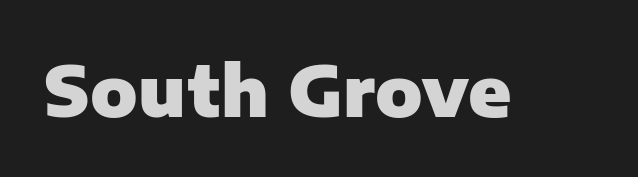
Q: Is the text bold? A: Yes.
Q: Is the text italic (slanted)? A: No, it is upright.
Q: Is the typeface a serif or a sans-serif typeface? A: Sans-serif.
Q: Is the text underlined? A: No.
Q: Is the spacing between letters normal or unusually wide? A: Normal.
Q: Width (condensed, normal, or wide)? A: Normal.
Q: Stroke contrast? A: Low.
Q: x-height? A: Medium.
Q: Monospaced? A: No.
